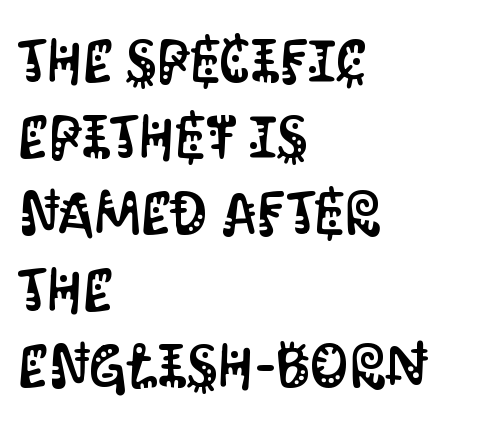
Is the block centered? No — it sits flush against the left margin. The zone under the glyphs is completely vacant. Observe the ordinary spacing: letters are neighbours, not strangers. The leading is moderate, giving the passage an even texture. Italic? Not at all — the glyphs are vertical.
